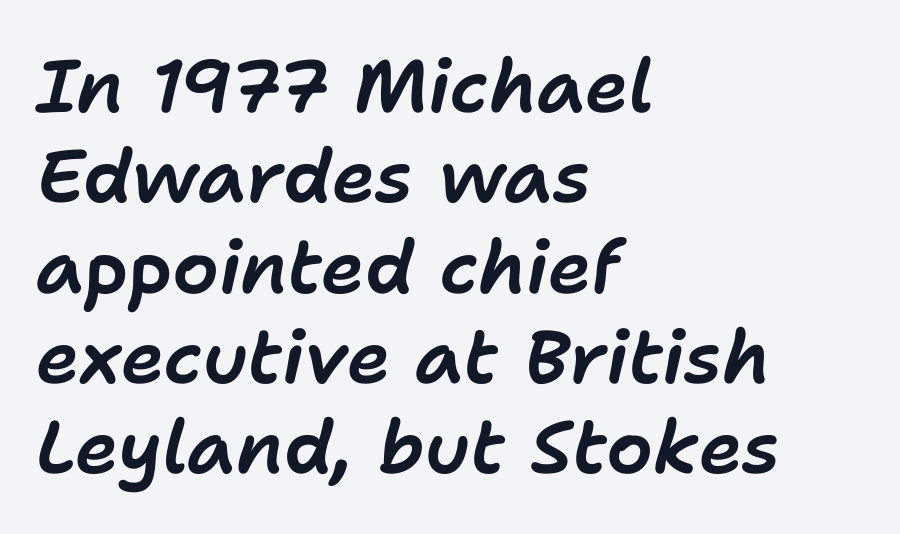
Q: Is the text italic (slanted)? A: Yes, it leans right by about 11 degrees.
Q: Is the text underlined? A: No.
Q: How is the paragraph aligned? A: Left-aligned.
Q: Is the spacing between letters normal or unusually wide? A: Normal.
Q: Width (condensed, normal, or wide)? A: Normal.
Q: Stroke contrast? A: Low.
Q: x-height? A: Medium.
Q: Monospaced? A: No.
